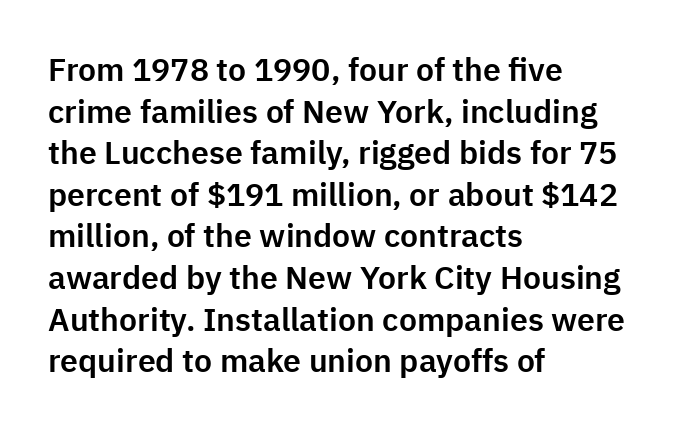
{"serif": "no", "italic": "no", "width": "normal", "stroke_contrast": "low", "x_height": "medium", "monospaced": "no", "underline": "no", "align": "left", "line_spacing": "normal", "line_spacing_ratio": 1.3, "letter_spacing": "normal", "letter_spacing_em": 0.0, "glyph_px": 32}
